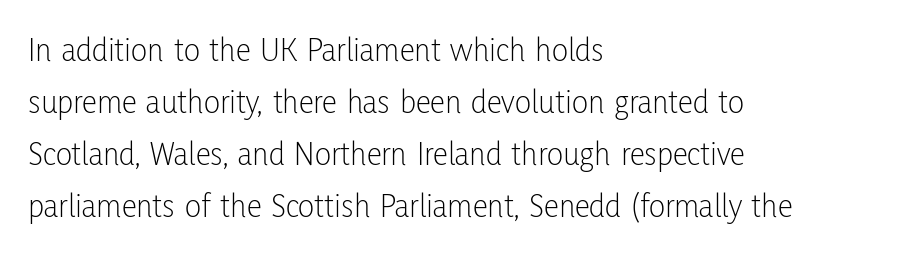
{"serif": "no", "italic": "no", "bold": "no", "weight": "light", "width": "condensed", "stroke_contrast": "low", "x_height": "medium", "monospaced": "no", "underline": "no", "align": "left", "line_spacing": "normal", "line_spacing_ratio": 1.53, "letter_spacing": "normal", "letter_spacing_em": 0.0, "glyph_px": 34}
